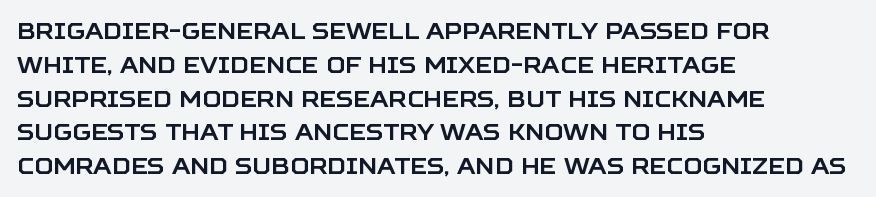
Left-aligned paragraph, ragged on the right. Compared with typical body copy, the letter spacing here is the same. A roman cut, with each character standing at attention. Baseline-to-baseline distance is the conventional proportion of letter height. The string is rendered with underlining switched off.
